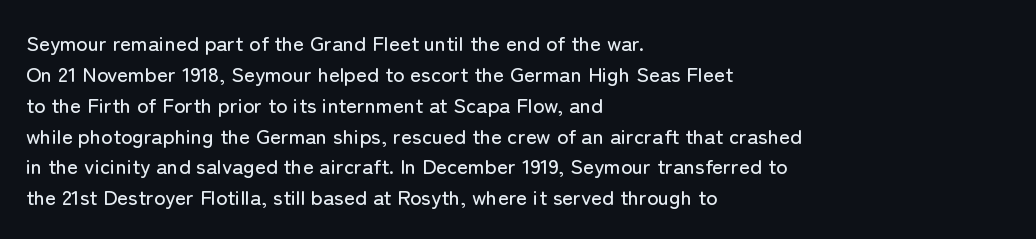
There is no visible air inserted between adjacent glyphs. Alignment: flush left. The words here are not underlined. The axis of the letterforms is exactly vertical. The designer left line spacing at the default.
